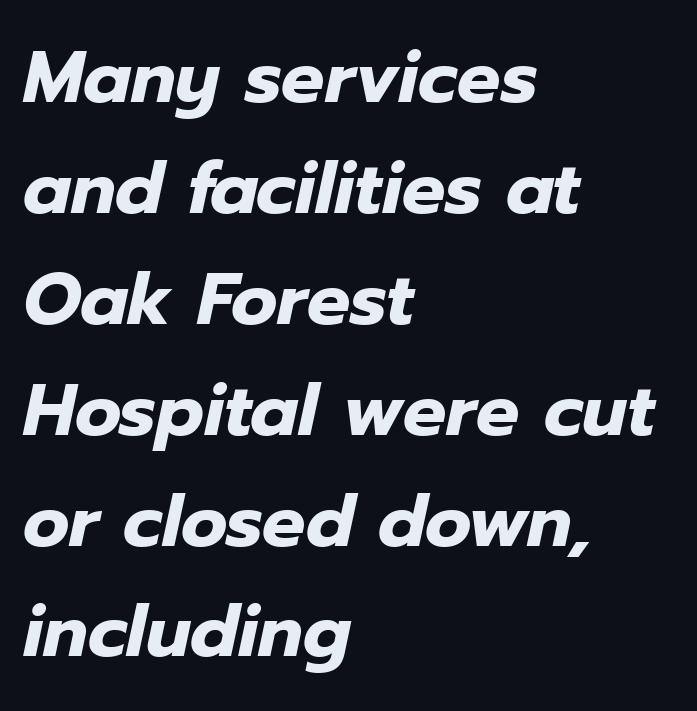
{"italic": "yes", "lean": "right", "slant_degrees": 12, "bold": "yes", "weight": "heavy", "width": "normal", "stroke_contrast": "low", "x_height": "medium", "monospaced": "no", "underline": "no", "align": "left", "line_spacing": "normal", "line_spacing_ratio": 1.54, "letter_spacing": "normal", "letter_spacing_em": 0.0, "glyph_px": 72}
